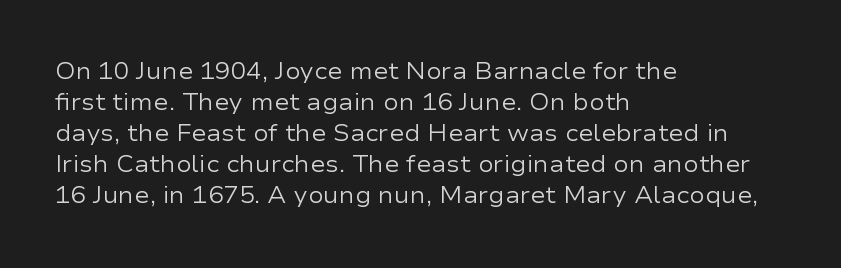
{"italic": "no", "bold": "no", "underline": "no", "align": "left", "line_spacing": "normal", "line_spacing_ratio": 1.35, "letter_spacing": "normal", "letter_spacing_em": 0.0, "glyph_px": 23}
